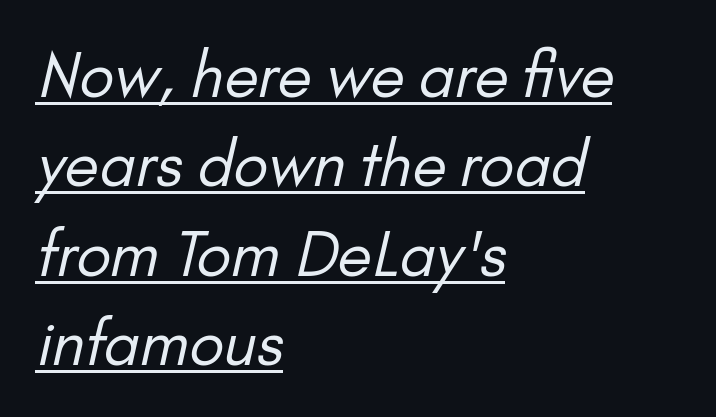
Q: Is the text bold? A: No.
Q: Is the typeface a serif or a sans-serif typeface? A: Sans-serif.
Q: Is the text underlined? A: Yes.
Q: How is the paragraph aligned? A: Left-aligned.
Q: Is the spacing between letters normal or unusually wide? A: Normal.
Q: Is the spacing between lines tight, normal or loose? A: Normal.
Q: Width (condensed, normal, or wide)? A: Normal.
Q: Stroke contrast? A: Low.
Q: x-height? A: Small.
Q: Monospaced? A: No.
